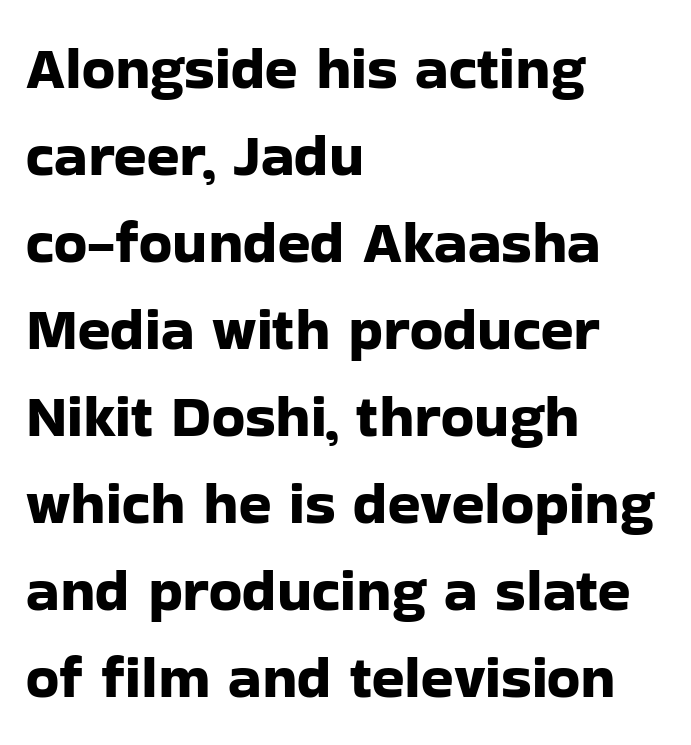
{"serif": "no", "italic": "no", "width": "normal", "stroke_contrast": "low", "x_height": "medium", "monospaced": "no", "underline": "no", "align": "left", "line_spacing": "normal", "line_spacing_ratio": 1.45, "letter_spacing": "normal", "letter_spacing_em": 0.0, "glyph_px": 60}
